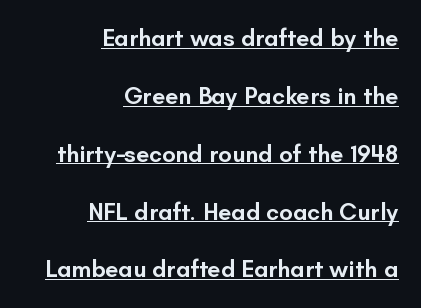
Nothing unusual about the tracking: characters are spaced as the font intends. Leading: increased. The ragged edge is on the left, which tells us the setting is flush right. This sample carries an underscore along the baseline area.
